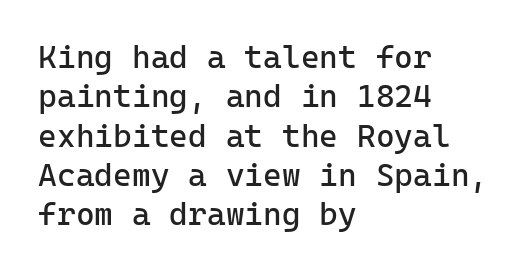
The image shows 32 px regular-weight sans-serif type, upright; set left-aligned, line spacing 1.23x, normal letter spacing, not underlined; low stroke contrast and a medium x-height.
